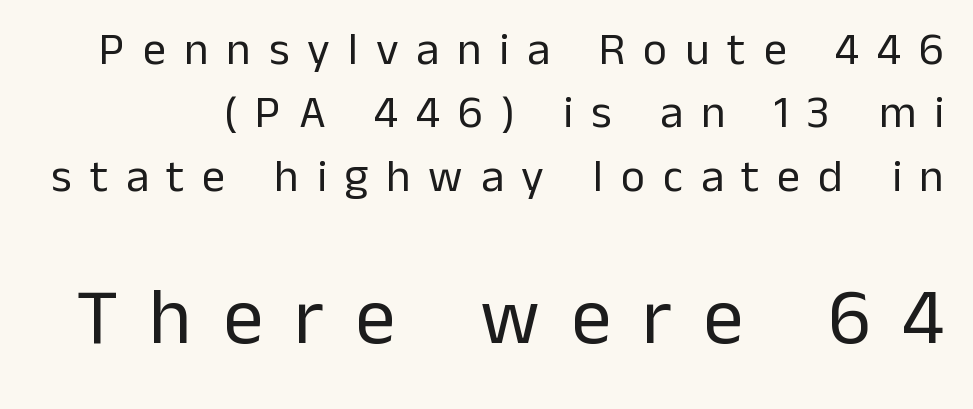
Q: Is the text bold? A: No.
Q: Is the text italic (slanted)? A: No, it is upright.
Q: Is the typeface a serif or a sans-serif typeface? A: Sans-serif.
Q: Is the text underlined? A: No.
Q: Is the spacing between letters normal or unusually wide? A: Unusually wide.
Q: Is the spacing between lines tight, normal or loose? A: Normal.
Q: Which block of text is set in a larger size, the first (top) or the second (bottom)? A: The second (bottom) one.
Q: Width (condensed, normal, or wide)? A: Normal.
Q: Stroke contrast? A: Low.
Q: x-height? A: Medium.
Q: Monospaced? A: No.
